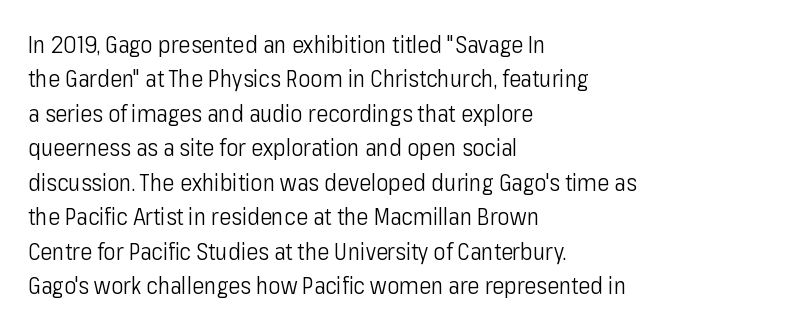
Q: Is the text bold? A: No.
Q: Is the text italic (slanted)? A: No, it is upright.
Q: Is the text underlined? A: No.
Q: How is the paragraph aligned? A: Left-aligned.
Q: Is the spacing between letters normal or unusually wide? A: Normal.
Q: Is the spacing between lines tight, normal or loose? A: Normal.
